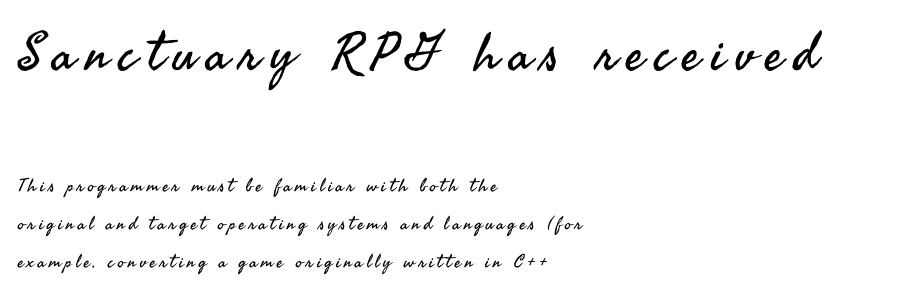
{"serif": "no", "bold": "no", "weight": "regular", "width": "normal", "stroke_contrast": "medium", "x_height": "small", "monospaced": "no", "underline": "no", "align": "left", "line_spacing": "loose", "line_spacing_ratio": 2.12, "letter_spacing": "wide", "letter_spacing_em": 0.2, "larger_block": "first", "size_ratio": 2.94, "glyph_px": 53}
